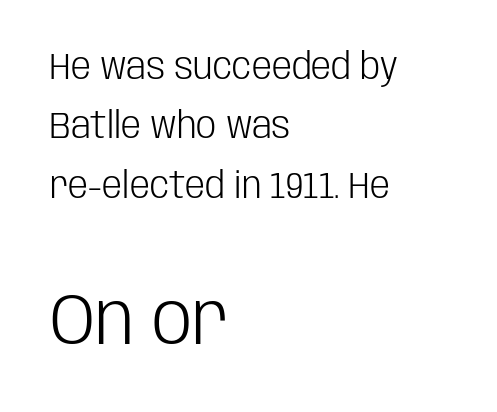
The image shows 72 px light, condensed sans-serif type, upright; set left-aligned, normal line spacing (1.65x), normal letter spacing, not underlined; the second (bottom) block is 2.0x larger; low stroke contrast and a large x-height.
